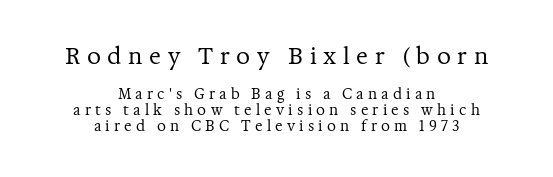
The lettering holds an erect, upright posture throughout. The leading is snug, giving the passage a crowded texture. The letters are spread apart with noticeably loose tracking. Leftover space on each line is divided equally before and after the words. Typesetter's note — upper block bumped up in size, lower block left smaller. The weight would be labelled regular, book, light, or lighter still.
